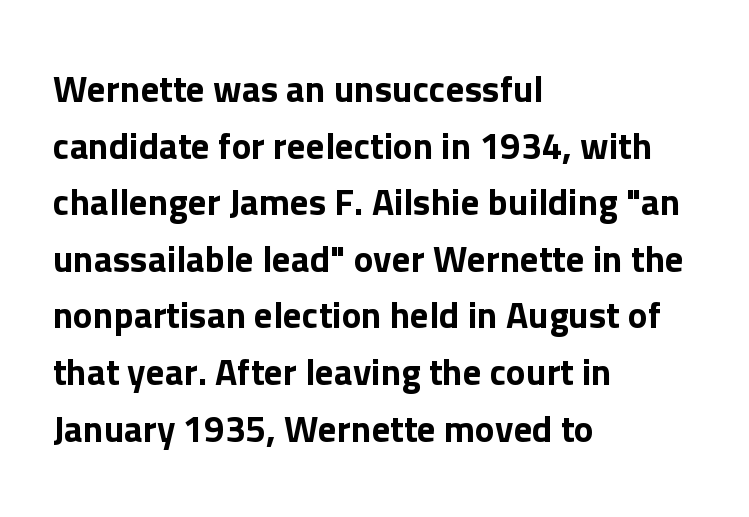
Q: Is the text italic (slanted)? A: No, it is upright.
Q: Is the typeface a serif or a sans-serif typeface? A: Sans-serif.
Q: Is the text underlined? A: No.
Q: How is the paragraph aligned? A: Left-aligned.
Q: Is the spacing between letters normal or unusually wide? A: Normal.
Q: Is the spacing between lines tight, normal or loose? A: Normal.
Q: Width (condensed, normal, or wide)? A: Normal.
Q: Stroke contrast? A: Low.
Q: x-height? A: Medium.
Q: Monospaced? A: No.
